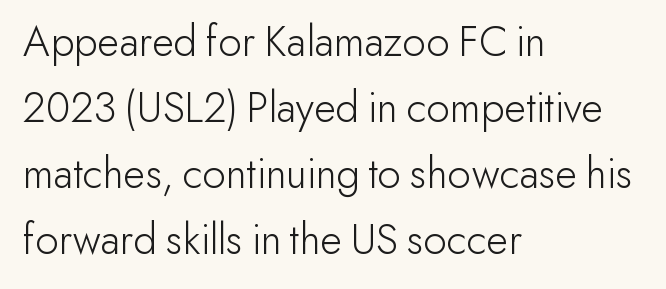
The face used here is rendered with its standard letterfit. The space beneath each line is pristine and unruled. The weight tops out at a normal text grade. Character widths vary here, with narrow letters taking less room than wide ones. Regarding leading, the lines here are spaced in the standard way. A roman cut, with each character standing at attention.
